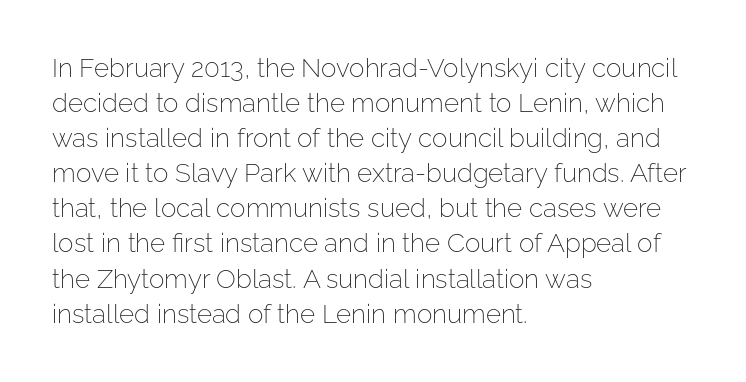
How are the letters spaced? Ordinarily, with no added tracking. Has an underline been added? It has not. Honestly, the row spacing looks completely unremarkable. The font is comparable to plain body text, perhaps lighter. Visually the block forms a straight wall on the left and a jagged coastline on the right.
